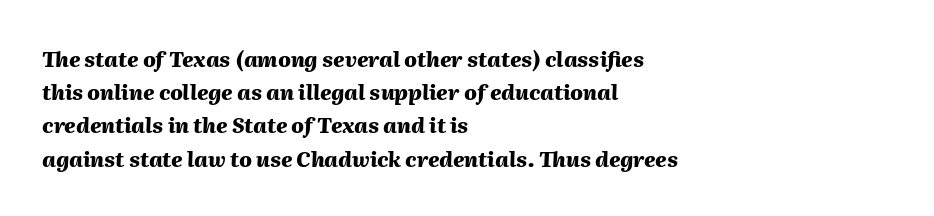
Q: Is the text bold? A: Yes.
Q: Is the text italic (slanted)? A: Yes, it leans right by about 2 degrees.
Q: Is the text underlined? A: No.
Q: How is the paragraph aligned? A: Left-aligned.
Q: Is the spacing between letters normal or unusually wide? A: Normal.
Q: Is the spacing between lines tight, normal or loose? A: Normal.
